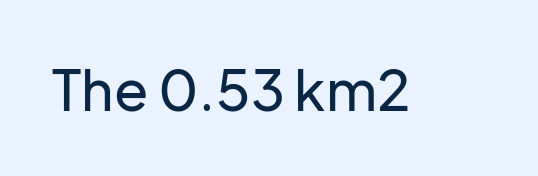
The image shows 56 px sans-serif type, upright; set normal letter spacing, not underlined; low stroke contrast and a medium x-height.
